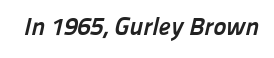
The baseline area is clear. The face used here is rendered with its standard letterfit. The face used here has the dense, thick strokes of a bold.
